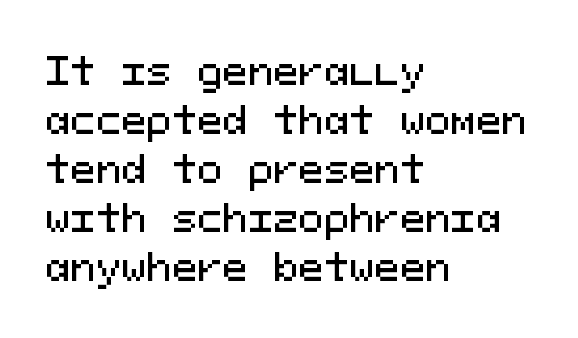
Q: Is the text italic (slanted)? A: No, it is upright.
Q: Is the typeface a serif or a sans-serif typeface? A: Sans-serif.
Q: Is the text underlined? A: No.
Q: How is the paragraph aligned? A: Left-aligned.
Q: Is the spacing between letters normal or unusually wide? A: Normal.
Q: Is the spacing between lines tight, normal or loose? A: Normal.
Q: Width (condensed, normal, or wide)? A: Normal.
Q: Stroke contrast? A: Medium.
Q: x-height? A: Medium.
Q: Monospaced? A: Yes.
